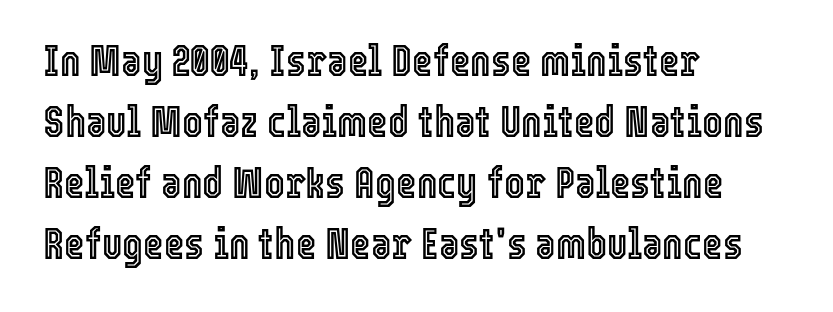
The image shows 44 px condensed type, upright; set left-aligned, normal line spacing (1.39x), normal letter spacing, not underlined; a medium x-height.
